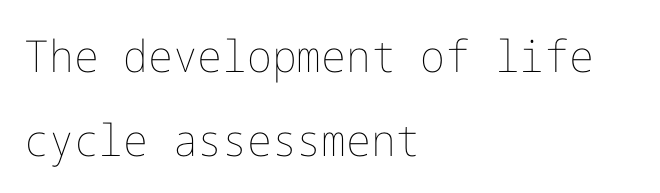
The image shows 44 px thin type, upright; set left-aligned, loose line spacing (1.9x), normal letter spacing, not underlined; low stroke contrast and a medium x-height.
